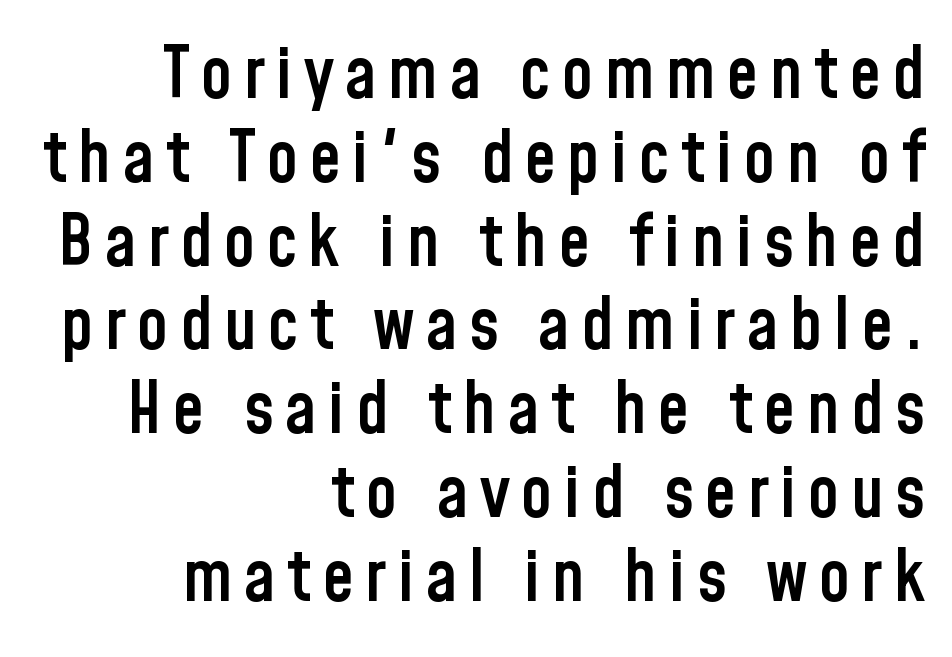
When letters stand straight like this, we call the style roman or upright. A typesetter would label this face a sans. Caption: semibold face, moderately heavy strokes. Anything drawn beneath the words? Only blank space. Note the varied advance widths — an 'i' is clearly narrower than an 'm'.
